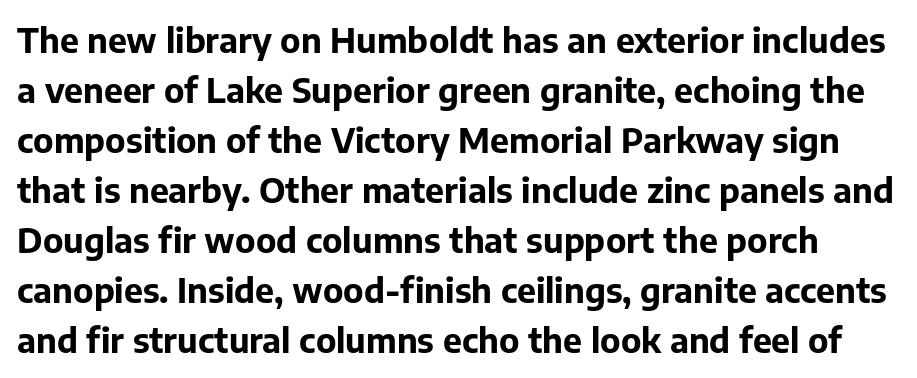
The image shows 34 px bold sans-serif type, upright; set normal line spacing (1.47x), normal letter spacing, not underlined; low stroke contrast and a medium x-height.
